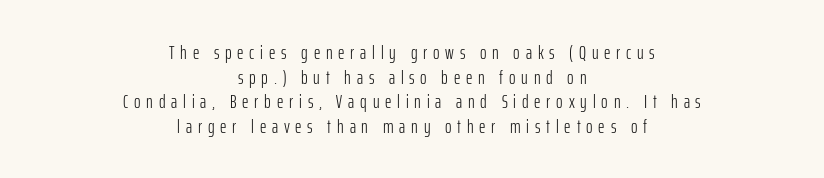
The rag falls on both sides of this text block equally. Ink coverage per letter is moderate at most. A clean baseline with only descenders dipping below it. Honestly, the letter spacing is so wide it's the main thing you notice. This sample uses an upright cut, with every glyph sitting square on the baseline.
